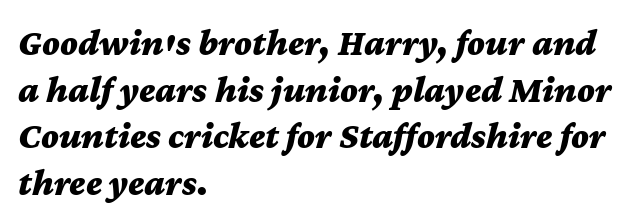
Q: Is the text bold? A: Yes.
Q: Is the text italic (slanted)? A: Yes, it leans right by about 12 degrees.
Q: Is the text underlined? A: No.
Q: How is the paragraph aligned? A: Left-aligned.
Q: Is the spacing between letters normal or unusually wide? A: Normal.
Q: Is the spacing between lines tight, normal or loose? A: Normal.
Q: Width (condensed, normal, or wide)? A: Wide.
Q: Stroke contrast? A: Medium.
Q: x-height? A: Medium.
Q: Monospaced? A: No.
